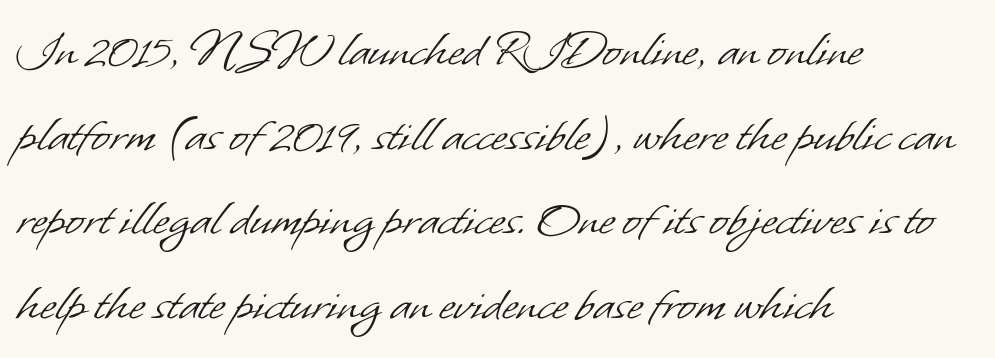
Q: Is the text bold? A: No.
Q: Is the typeface a serif or a sans-serif typeface? A: Sans-serif.
Q: Is the text underlined? A: No.
Q: How is the paragraph aligned? A: Left-aligned.
Q: Is the spacing between letters normal or unusually wide? A: Normal.
Q: Is the spacing between lines tight, normal or loose? A: Normal.
Q: Width (condensed, normal, or wide)? A: Normal.
Q: Stroke contrast? A: Low.
Q: x-height? A: Small.
Q: Monospaced? A: No.
